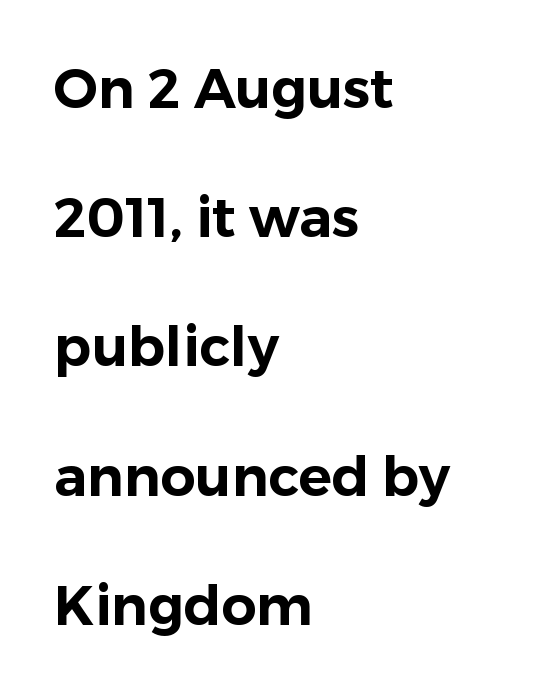
Posture: straight, roman, zero tilt. Decoration check: the copy has no underline. Is this a sans? Yes — the strokes have no serifs. Do the characters align in a grid? No, the font is proportional. The rag falls on the right side of this text block. No extra tracking has been applied to these lines.
